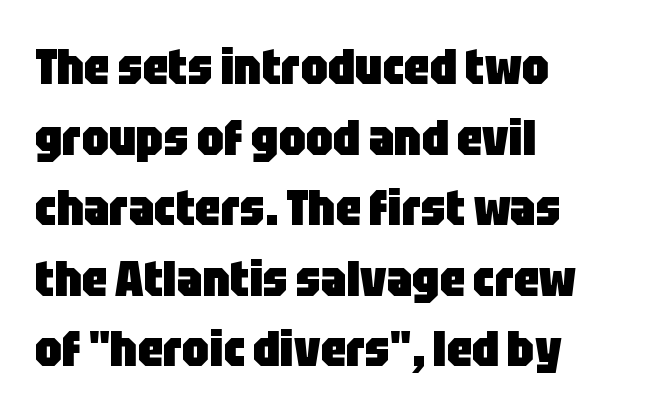
Q: Is the text bold? A: Yes.
Q: Is the text italic (slanted)? A: No, it is upright.
Q: Is the typeface a serif or a sans-serif typeface? A: Sans-serif.
Q: Is the text underlined? A: No.
Q: How is the paragraph aligned? A: Left-aligned.
Q: Is the spacing between letters normal or unusually wide? A: Normal.
Q: Is the spacing between lines tight, normal or loose? A: Normal.
Q: Width (condensed, normal, or wide)? A: Condensed.
Q: Stroke contrast? A: Low.
Q: x-height? A: Large.
Q: Monospaced? A: No.
